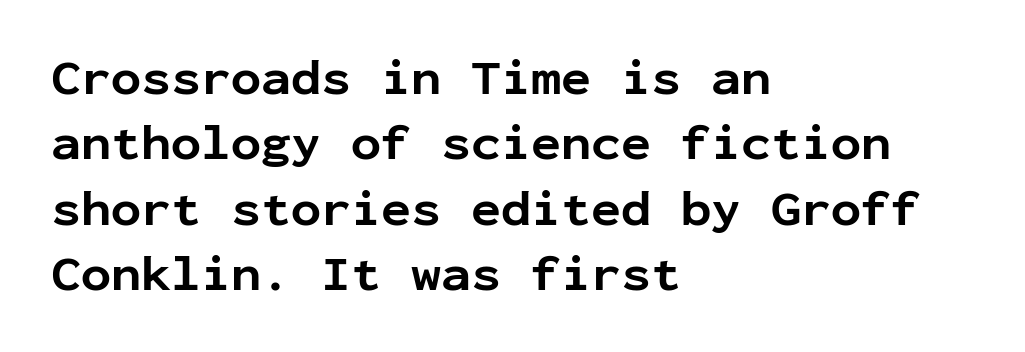
Q: Is the text bold? A: Yes.
Q: Is the text italic (slanted)? A: No, it is upright.
Q: Is the typeface a serif or a sans-serif typeface? A: Sans-serif.
Q: Is the text underlined? A: No.
Q: How is the paragraph aligned? A: Left-aligned.
Q: Is the spacing between letters normal or unusually wide? A: Normal.
Q: Is the spacing between lines tight, normal or loose? A: Normal.
Q: Width (condensed, normal, or wide)? A: Normal.
Q: Stroke contrast? A: Low.
Q: x-height? A: Medium.
Q: Monospaced? A: Yes.
